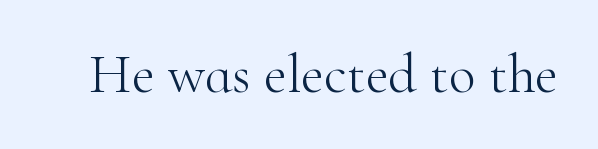
The image shows 56 px light serif type, upright; set normal letter spacing, not underlined; high stroke contrast and a small x-height.
